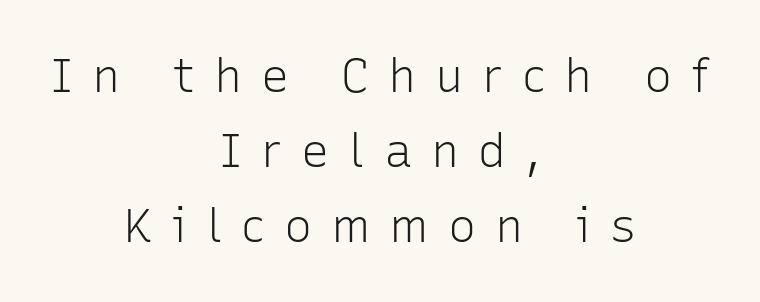
{"serif": "no", "italic": "no", "bold": "no", "weight": "light", "width": "normal", "stroke_contrast": "low", "x_height": "medium", "monospaced": "no", "underline": "no", "align": "center", "line_spacing": "normal", "line_spacing_ratio": 1.6, "letter_spacing": "wide", "letter_spacing_em": 0.4, "glyph_px": 47}
